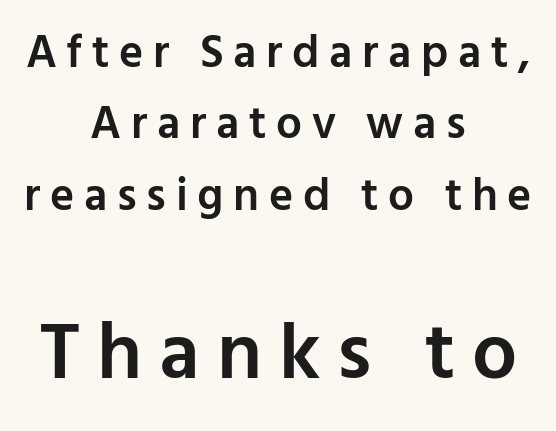
Do the characters align in a grid? No, the font is proportional. On the weight axis this lands at semibold, roughly 600. These two chunks differ in scale, with the bottom chunk taking the larger measure. Rows of type keep a routine distance in the vertical direction.
